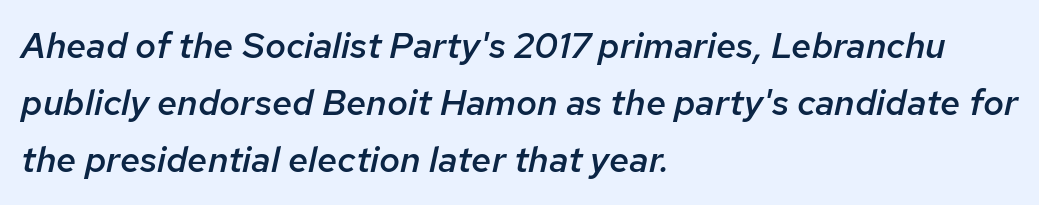
The image shows 36 px semibold type, italic (leaning right); set left-aligned, normal line spacing (1.59x), normal letter spacing, not underlined; low stroke contrast and a medium x-height.
